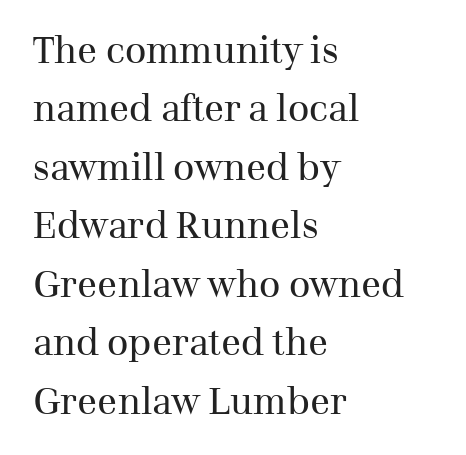
The image shows 37 px regular-weight serif type, upright; set left-aligned, normal line spacing (1.58x), normal letter spacing, not underlined; medium stroke contrast and a medium x-height.
